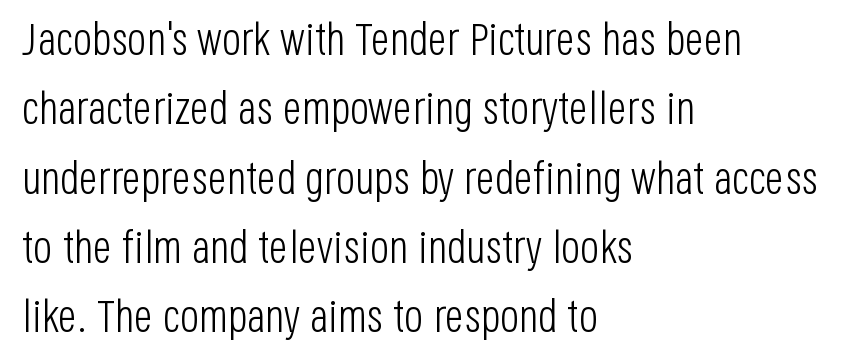
The image shows 45 px light, condensed sans-serif type, upright; set left-aligned, normal line spacing (1.54x), normal letter spacing, not underlined; low stroke contrast and a large x-height.
